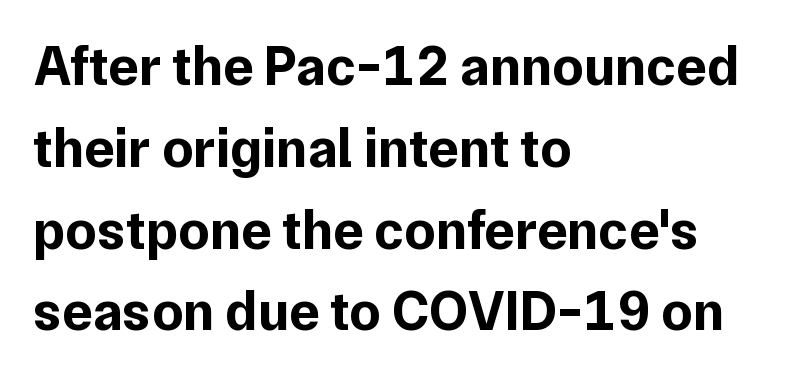
Descender tails drop into unmarked territory. Notice how descenders clear the ascenders below comfortably — that's standard leading. Strokes here are thick enough to call this a true bold. The rag falls on the right side of this text block. Examine the stroke ends and you'll find no serifs. Standard letterfit; no display-style spreading of the glyphs.
